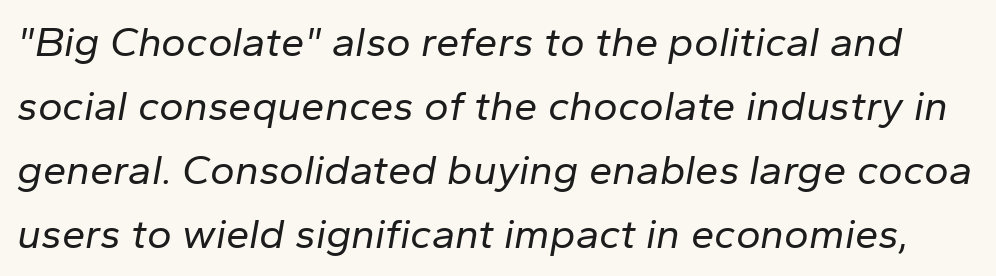
Q: Is the text bold? A: No.
Q: Is the text italic (slanted)? A: Yes, it leans right by about 10 degrees.
Q: Is the text underlined? A: No.
Q: Is the spacing between letters normal or unusually wide? A: Normal.
Q: Is the spacing between lines tight, normal or loose? A: Normal.
Q: Width (condensed, normal, or wide)? A: Normal.
Q: Stroke contrast? A: Low.
Q: x-height? A: Medium.
Q: Monospaced? A: No.
